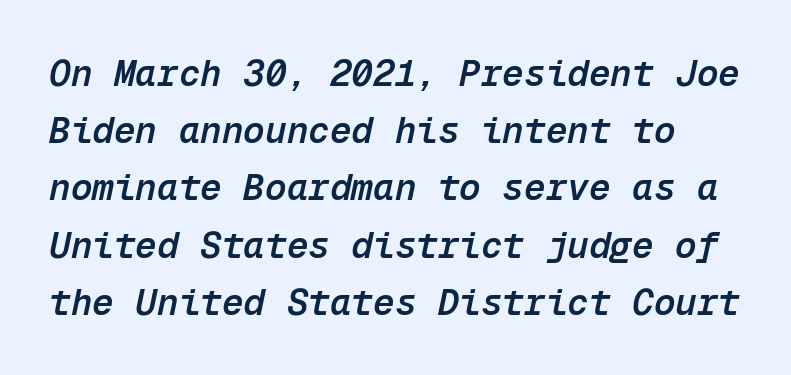
The image shows 36 px semibold type, italic (leaning right), monospaced; set normal line spacing (1.59x), normal letter spacing, not underlined; low stroke contrast and a medium x-height.
